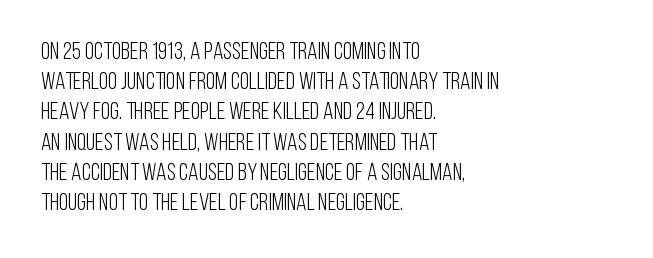
{"italic": "no", "bold": "no", "underline": "no", "align": "left", "line_spacing": "normal", "line_spacing_ratio": 1.26, "letter_spacing": "normal", "letter_spacing_em": 0.0, "glyph_px": 24}
